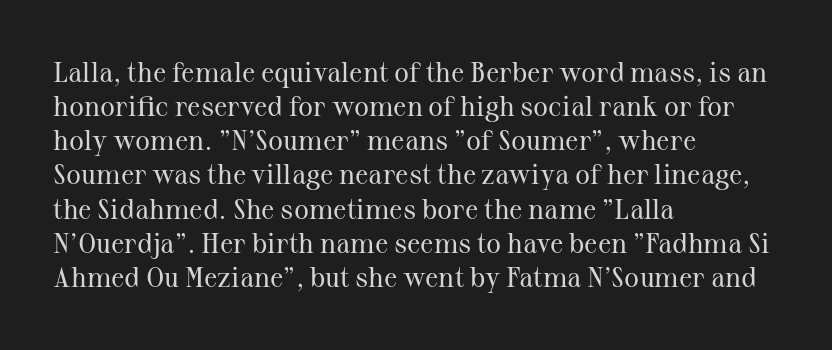
{"serif": "yes", "italic": "no", "bold": "no", "weight": "regular", "width": "normal", "stroke_contrast": "medium", "x_height": "medium", "monospaced": "no", "underline": "no", "align": "left", "line_spacing_ratio": 1.22, "letter_spacing": "normal", "letter_spacing_em": 0.0, "glyph_px": 28}
